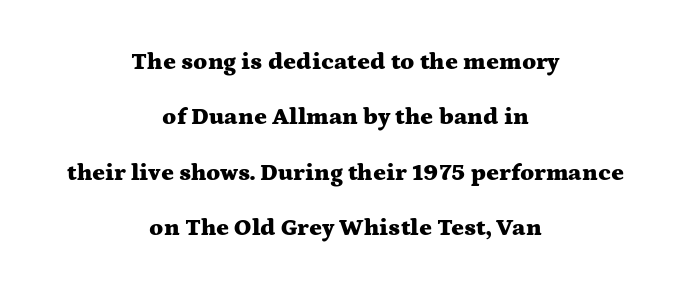
The image shows 24 px bold type, upright; set centered, loose line spacing (2.31x), normal letter spacing, not underlined.
